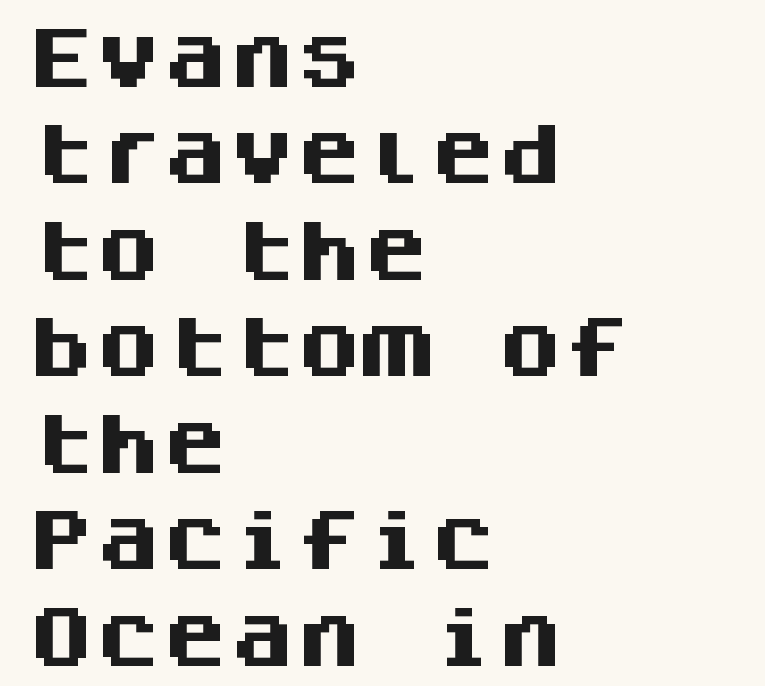
The image shows 67 px heavy sans-serif type, upright, monospaced; set left-aligned, normal line spacing (1.44x), normal letter spacing, not underlined; medium stroke contrast and a large x-height.
